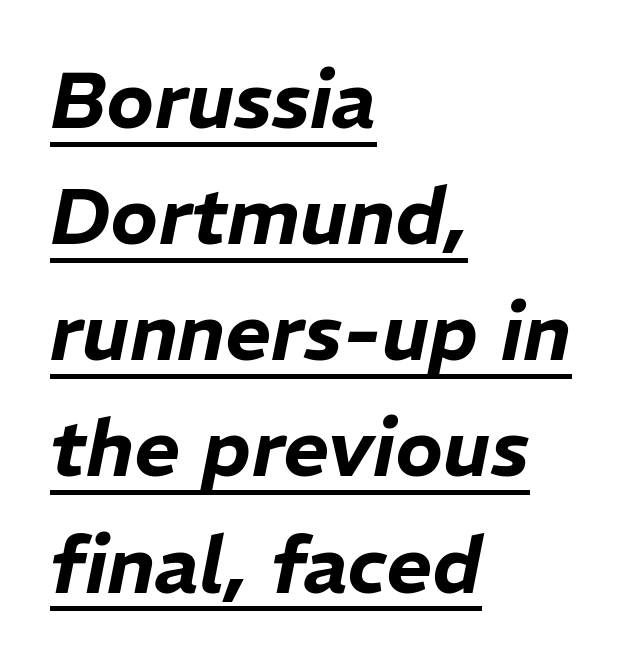
{"italic": "yes", "lean": "right", "slant_degrees": 11, "width": "normal", "stroke_contrast": "low", "x_height": "medium", "monospaced": "no", "underline": "yes", "align": "left", "line_spacing": "normal", "line_spacing_ratio": 1.47, "letter_spacing": "normal", "letter_spacing_em": 0.0, "glyph_px": 79}
